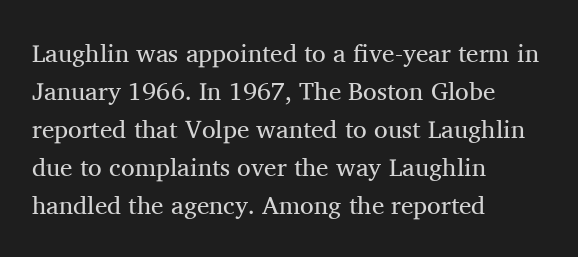
The font's upright variant was chosen for this text. The specimen omits any rule beneath the text block's lines. All the whitespace from short lines collects on the right. Tracking here is standard; glyphs follow each other at the usual distance.
